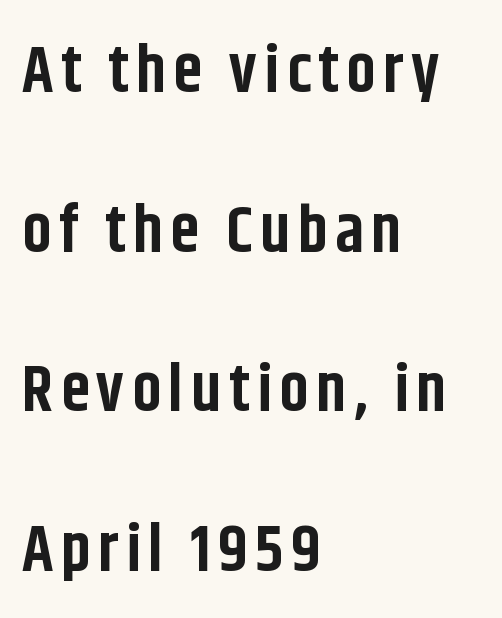
Is there much room between lines? Yes — plenty of vertical air separates them. Typographic density is high because the face is bold. Does the type have serifs? No, each stem ends abruptly. Unlike italic type, these characters show no tilt at all.
